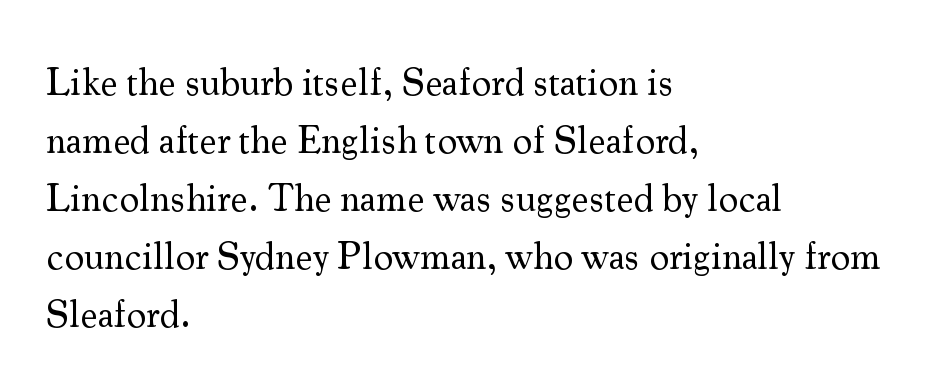
Underline: absent. Tall strokes in this sample are plumb rather than angled. Which margin do the lines hug? The left one — the right edge is uneven. Tracking here is standard; glyphs follow each other at the usual distance. Character widths vary here, with narrow letters taking less room than wide ones. The weight would be labelled regular, book, light, or lighter still.
